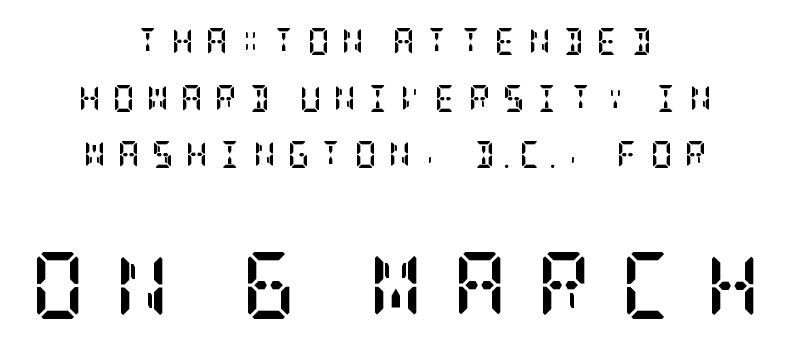
{"serif": "yes", "italic": "no", "bold": "yes", "weight": "semibold", "width": "condensed", "stroke_contrast": "low", "x_height": "large", "underline": "no", "align": "center", "line_spacing": "loose", "line_spacing_ratio": 2.1, "letter_spacing": "wide", "letter_spacing_em": 0.44, "larger_block": "second", "size_ratio": 2.48, "glyph_px": 67}
